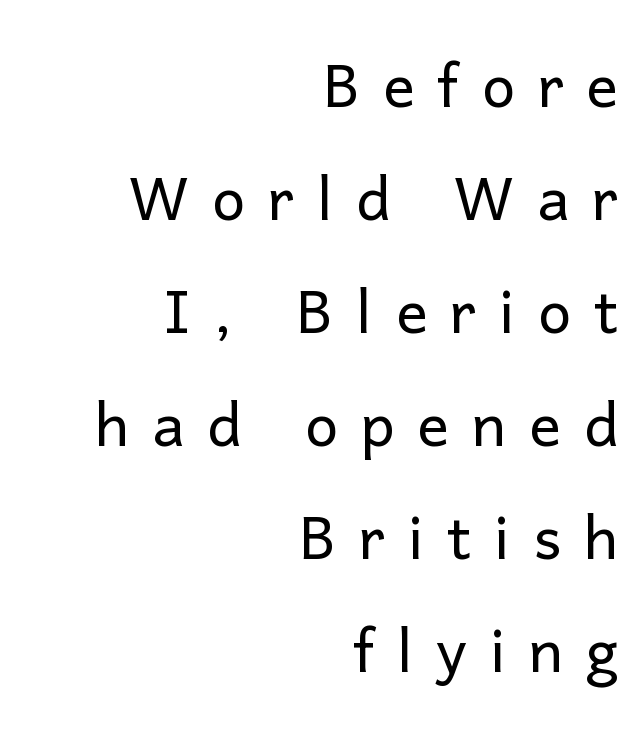
{"serif": "no", "italic": "no", "bold": "no", "weight": "light", "width": "normal", "stroke_contrast": "low", "x_height": "medium", "monospaced": "no", "underline": "no", "align": "right", "line_spacing": "normal", "line_spacing_ratio": 1.43, "letter_spacing": "wide", "letter_spacing_em": 0.29, "glyph_px": 79}
